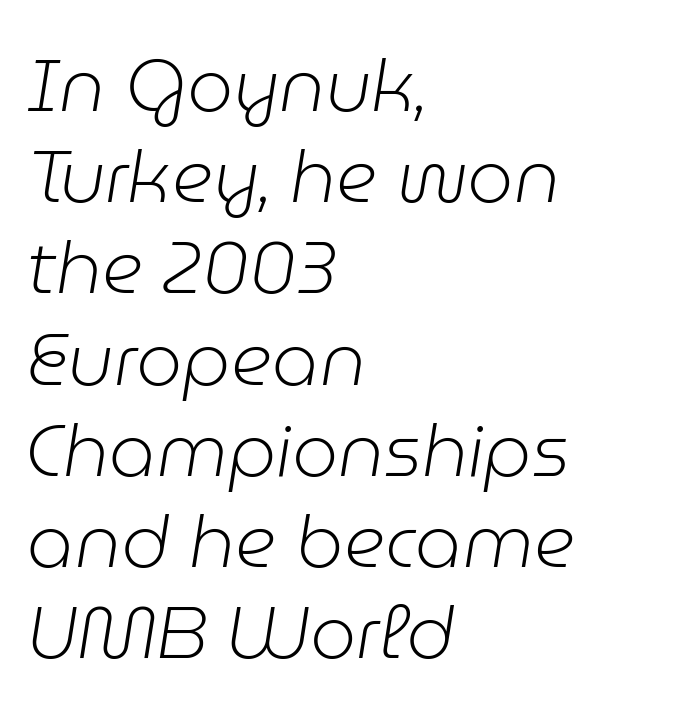
Q: Is the text bold? A: No.
Q: Is the text italic (slanted)? A: Yes, it leans right by about 9 degrees.
Q: Is the text underlined? A: No.
Q: How is the paragraph aligned? A: Left-aligned.
Q: Is the spacing between letters normal or unusually wide? A: Normal.
Q: Is the spacing between lines tight, normal or loose? A: Normal.
Q: Width (condensed, normal, or wide)? A: Normal.
Q: Stroke contrast? A: Low.
Q: x-height? A: Medium.
Q: Monospaced? A: No.
